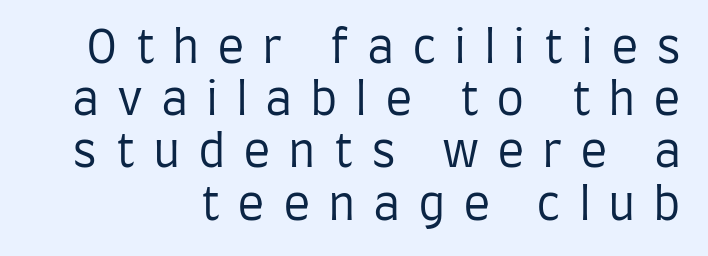
{"serif": "no", "italic": "no", "bold": "no", "weight": "regular", "width": "condensed", "stroke_contrast": "low", "x_height": "large", "monospaced": "no", "underline": "no", "align": "right", "line_spacing_ratio": 1.16, "letter_spacing": "wide", "letter_spacing_em": 0.39, "glyph_px": 45}
